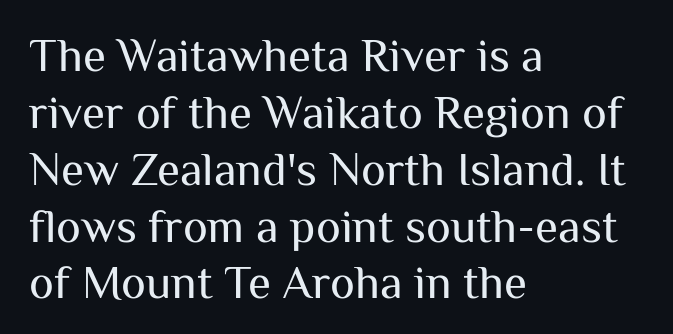
{"serif": "no", "italic": "no", "bold": "no", "weight": "regular", "width": "normal", "stroke_contrast": "medium", "x_height": "medium", "monospaced": "no", "underline": "no", "align": "left", "line_spacing_ratio": 1.21, "letter_spacing": "normal", "letter_spacing_em": 0.0, "glyph_px": 47}
